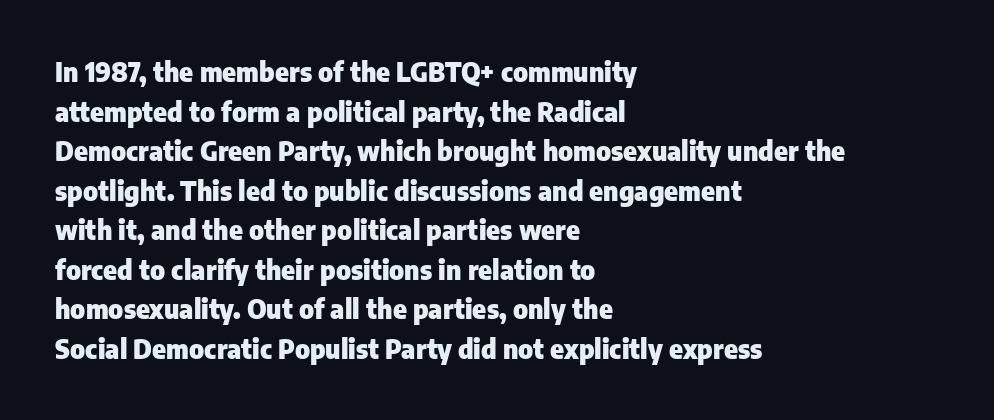
The image shows 26 px bold type, upright; set left-aligned, normal line spacing (1.52x), normal letter spacing, not underlined.
